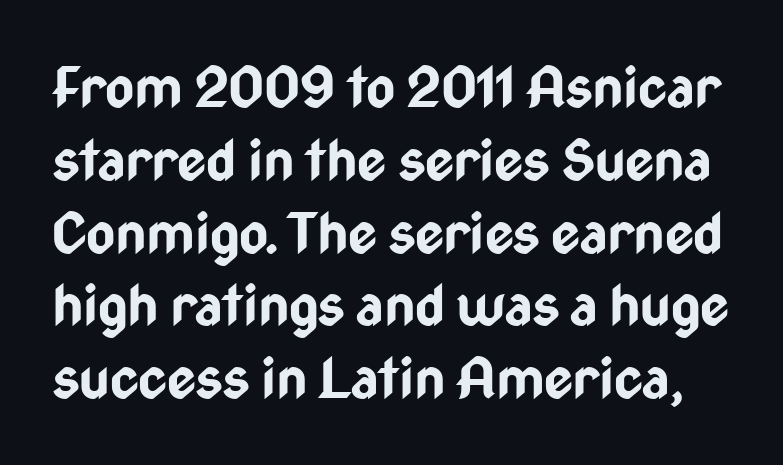
Q: Is the text bold? A: Yes.
Q: Is the text italic (slanted)? A: No, it is upright.
Q: Is the typeface a serif or a sans-serif typeface? A: Sans-serif.
Q: Is the text underlined? A: No.
Q: Is the spacing between letters normal or unusually wide? A: Normal.
Q: Is the spacing between lines tight, normal or loose? A: Normal.
Q: Width (condensed, normal, or wide)? A: Condensed.
Q: Stroke contrast? A: Low.
Q: x-height? A: Medium.
Q: Monospaced? A: No.
